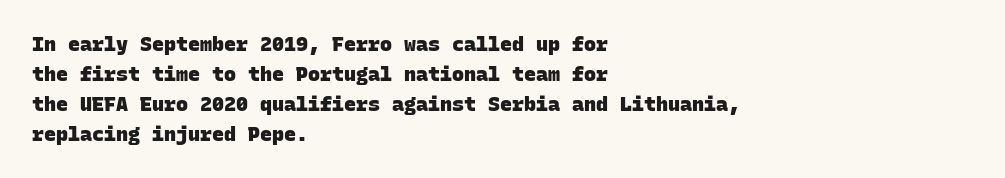
{"bold": "yes", "underline": "no", "align": "left", "line_spacing": "normal", "line_spacing_ratio": 1.5, "letter_spacing": "normal", "letter_spacing_em": 0.0, "glyph_px": 20}
